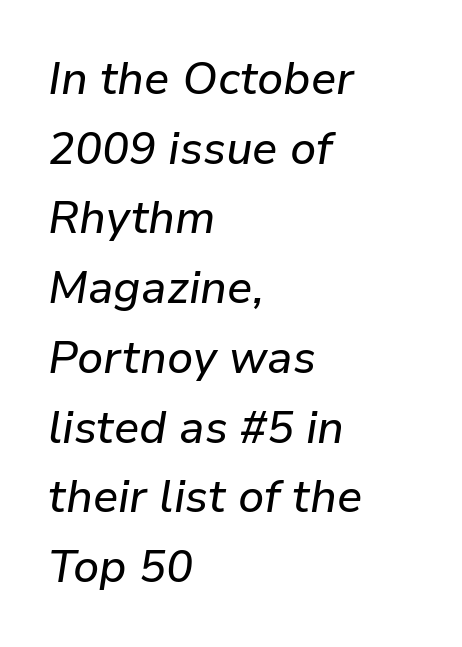
The image shows 45 px text type, italic (leaning right); set left-aligned, normal line spacing (1.55x), normal letter spacing, not underlined; low stroke contrast and a medium x-height.
